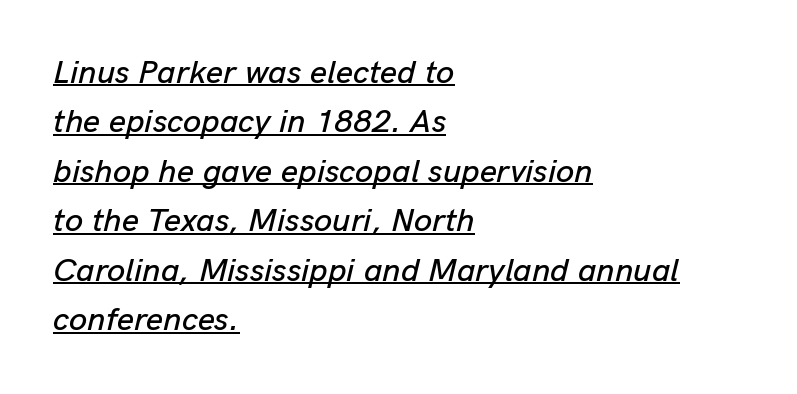
The image shows 33 px text type, italic (leaning right); set left-aligned, normal line spacing (1.5x), normal letter spacing, underlined; low stroke contrast and a medium x-height.
